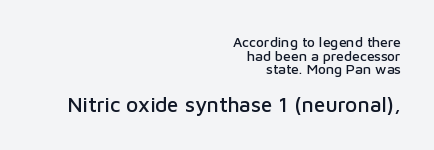
Bare-footed words on every line. Bigger letters appear in the bottom chunk; the top chunk is reduced. The passage shown has conventional tracking throughout. Is there much room between lines? No — they nearly touch. This sample uses an upright cut, with every glyph sitting square on the baseline.
